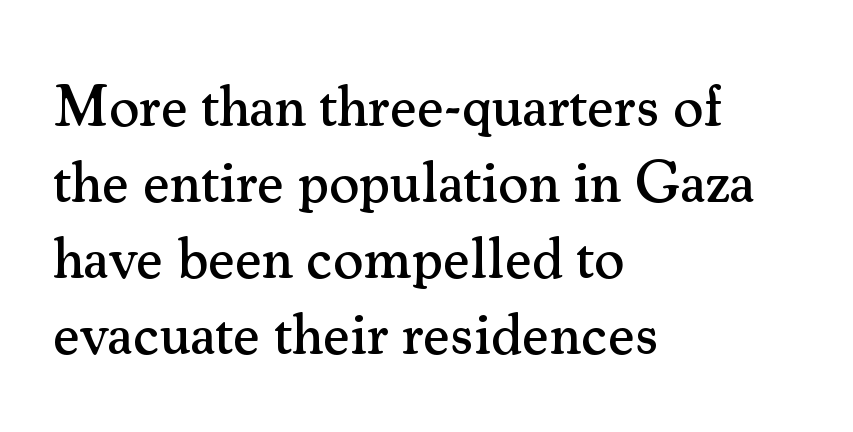
The image shows 58 px serif type, upright; set left-aligned, normal line spacing (1.31x), normal letter spacing, not underlined; medium stroke contrast and a small x-height.
